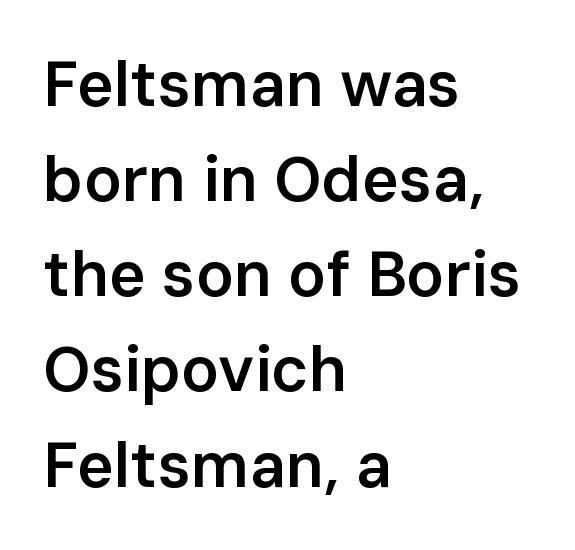
{"serif": "no", "italic": "no", "bold": "semi", "weight": "semibold", "width": "normal", "stroke_contrast": "low", "x_height": "medium", "monospaced": "no", "underline": "no", "align": "left", "line_spacing": "normal", "line_spacing_ratio": 1.51, "letter_spacing": "normal", "letter_spacing_em": 0.0, "glyph_px": 63}
